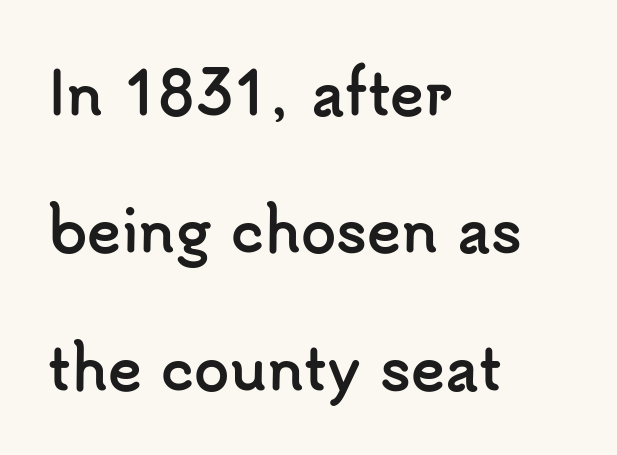
The image shows 57 px semibold sans-serif type, upright; set left-aligned, loose line spacing (2.41x), normal letter spacing, not underlined; low stroke contrast and a small x-height.
